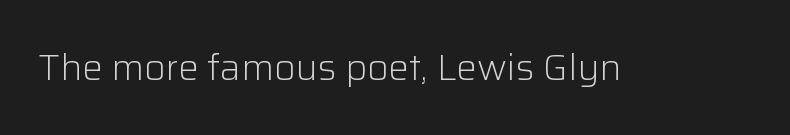
The image shows 37 px light sans-serif type, upright; set normal letter spacing, not underlined; low stroke contrast and a medium x-height.
